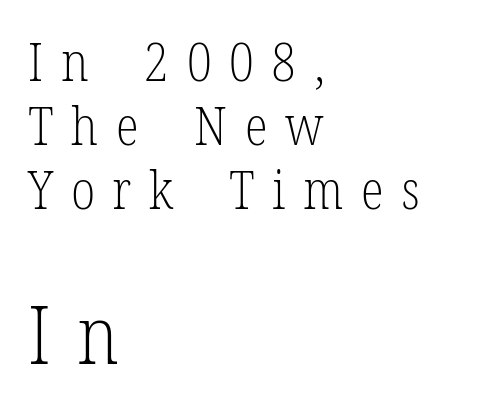
Q: Is the text bold? A: No.
Q: Is the text italic (slanted)? A: No, it is upright.
Q: Is the typeface a serif or a sans-serif typeface? A: Serif.
Q: Is the text underlined? A: No.
Q: How is the paragraph aligned? A: Left-aligned.
Q: Is the spacing between letters normal or unusually wide? A: Unusually wide.
Q: Which block of text is set in a larger size, the first (top) or the second (bottom)? A: The second (bottom) one.
Q: Width (condensed, normal, or wide)? A: Condensed.
Q: Stroke contrast? A: Low.
Q: x-height? A: Medium.
Q: Monospaced? A: No.
